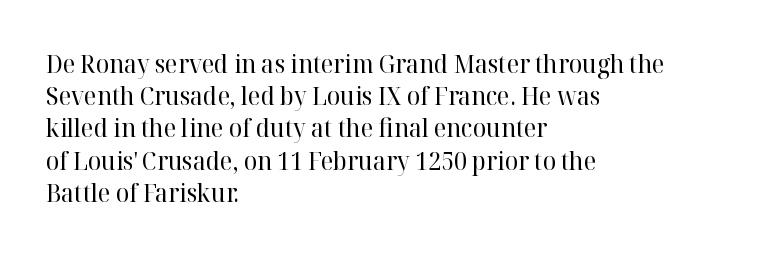
The image shows 25 px text type, upright; set left-aligned, normal line spacing (1.29x), normal letter spacing, not underlined.
